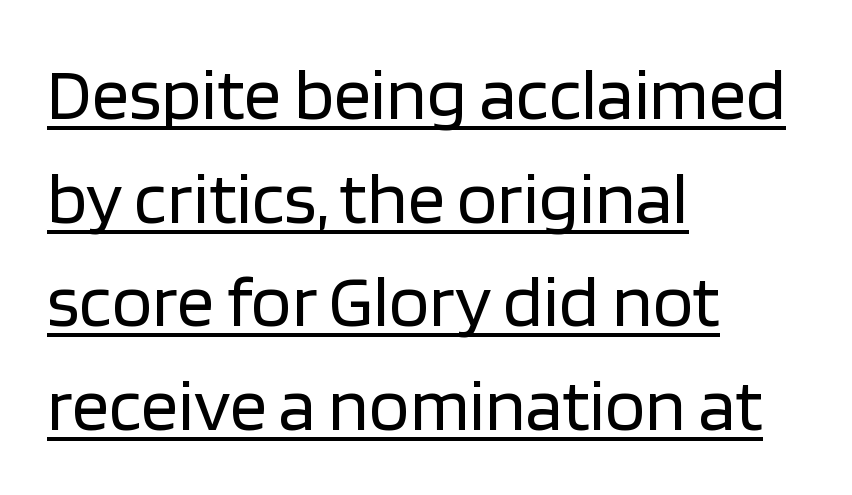
The image shows 74 px regular-weight sans-serif type, upright; set left-aligned, normal line spacing (1.4x), normal letter spacing, underlined; low stroke contrast and a large x-height.
